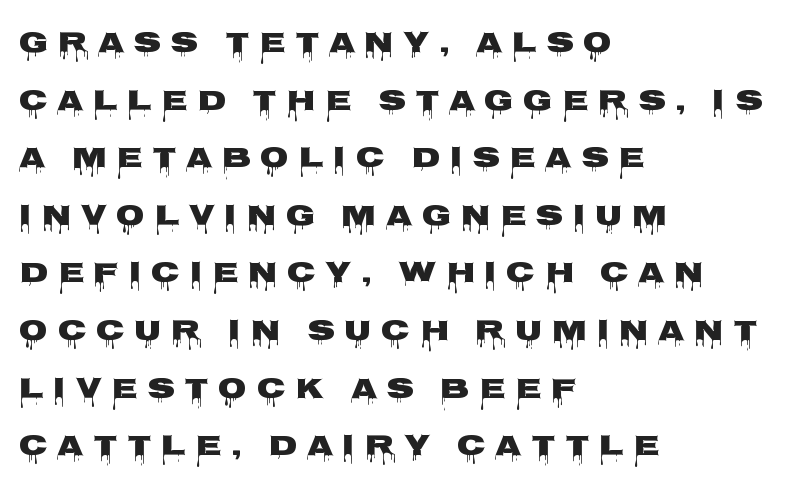
{"serif": "no", "italic": "no", "bold": "yes", "weight": "heavy", "width": "wide", "stroke_contrast": "low", "x_height": "large", "monospaced": "no", "underline": "no", "align": "left", "line_spacing": "loose", "line_spacing_ratio": 1.92, "letter_spacing": "wide", "letter_spacing_em": 0.32, "glyph_px": 30}
